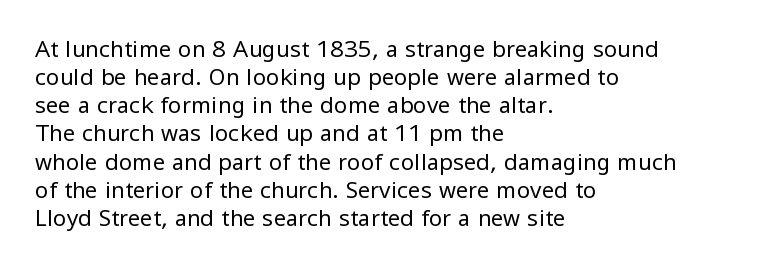
{"italic": "no", "bold": "no", "underline": "no", "align": "left", "line_spacing": "normal", "line_spacing_ratio": 1.28, "letter_spacing": "normal", "letter_spacing_em": 0.0, "glyph_px": 22}
